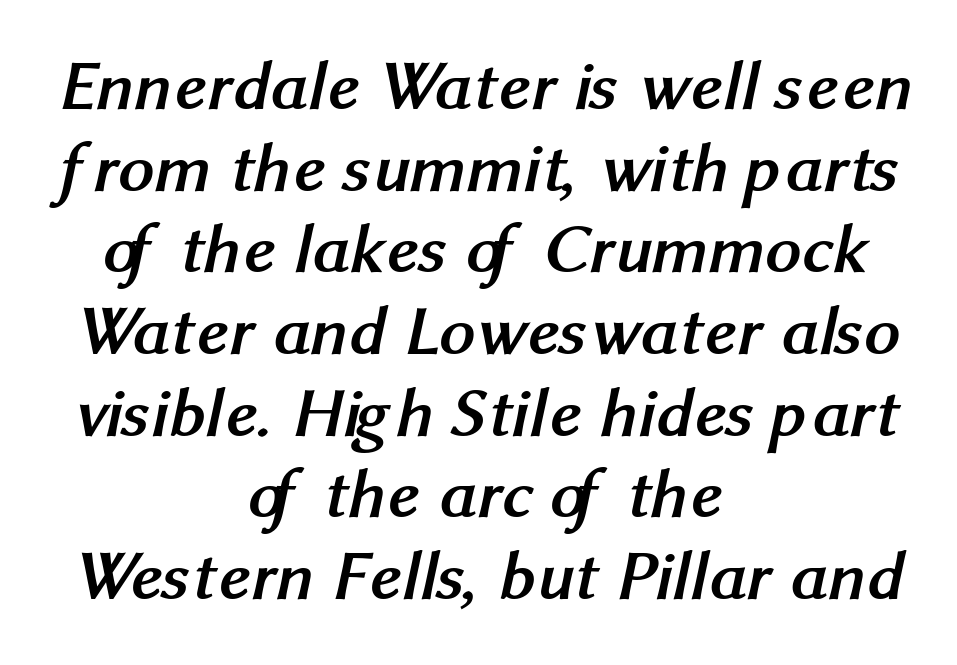
Nope, no serifs anywhere on these letters. These words are printed bold, with thick strokes throughout. The letters advance in unequal steps, a hallmark of proportional type. One-word summary of the alignment: center. Bare-footed words on every line.
